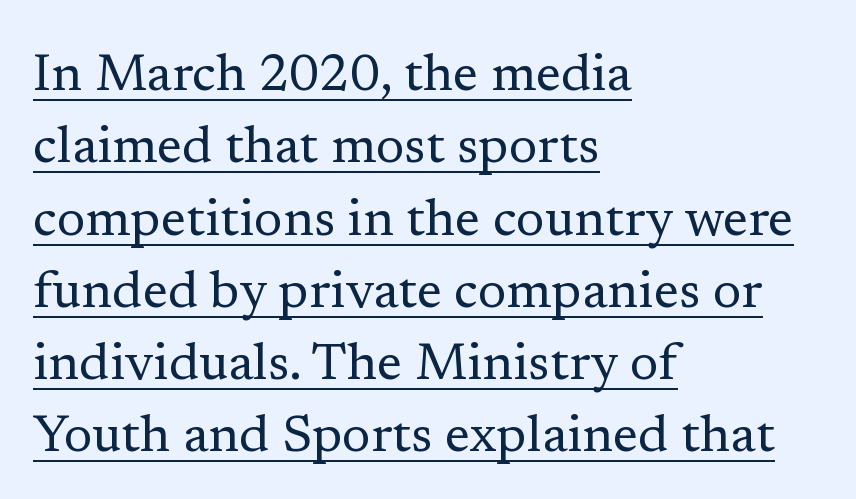
{"serif": "yes", "italic": "no", "bold": "no", "weight": "regular", "width": "normal", "stroke_contrast": "low", "x_height": "medium", "monospaced": "no", "underline": "yes", "align": "left", "line_spacing": "normal", "line_spacing_ratio": 1.39, "letter_spacing": "normal", "letter_spacing_em": 0.0, "glyph_px": 52}
